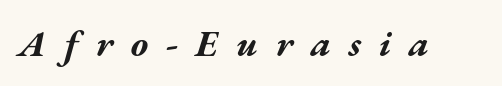
{"italic": "yes", "lean": "right", "slant_degrees": 17, "bold": "yes", "weight": "bold", "width": "wide", "stroke_contrast": "medium", "x_height": "medium", "monospaced": "no", "underline": "no", "letter_spacing": "wide", "letter_spacing_em": 0.49, "glyph_px": 37}
